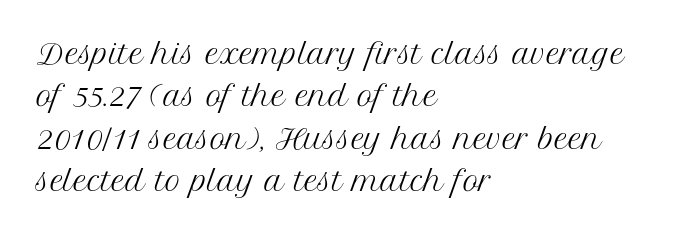
The image shows 27 px text type; set left-aligned, normal line spacing (1.57x), normal letter spacing, not underlined.
